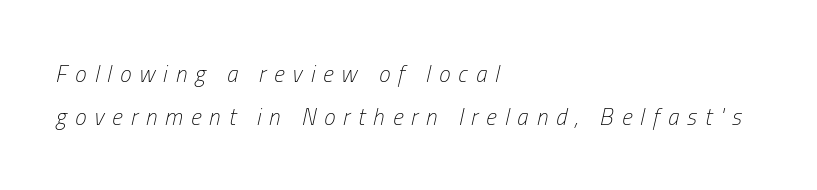
Q: Is the text bold? A: No.
Q: Is the text italic (slanted)? A: Yes, it leans right by about 13 degrees.
Q: Is the text underlined? A: No.
Q: How is the paragraph aligned? A: Left-aligned.
Q: Is the spacing between letters normal or unusually wide? A: Unusually wide.
